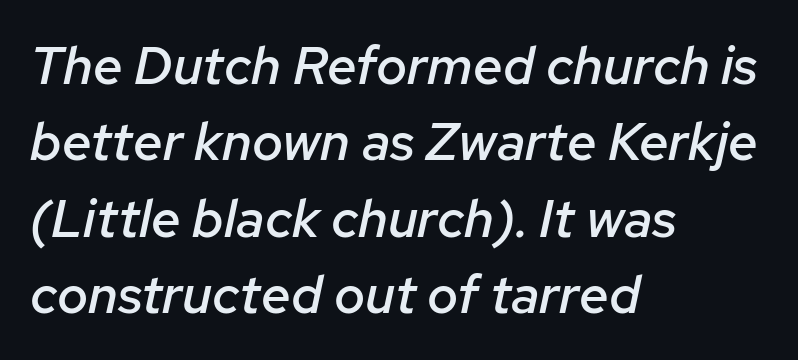
The space between consecutive lines is moderate. These lines are set flush left with a ragged right edge. The letters advance in unequal steps, a hallmark of proportional type. In terms of letterspacing, this is plain default setting. The passage shown is not underscored anywhere.
